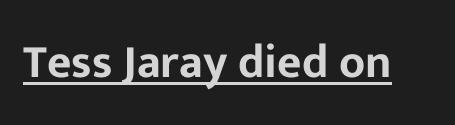
The image shows 47 px sans-serif type, upright; set normal letter spacing, underlined; low stroke contrast and a medium x-height.
